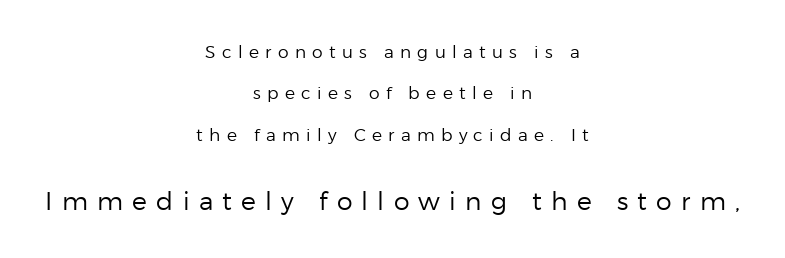
The words here are not underlined. Look at the glyph heights: the lower group is clearly the bigger setting. Do the letters lean? They stand straight. Leading is clearly above the norm, producing a sparse column. Stems here are at most as thick as an everyday book face. Teacher's note: observe the equal gaps on both sides — that is centered alignment.
